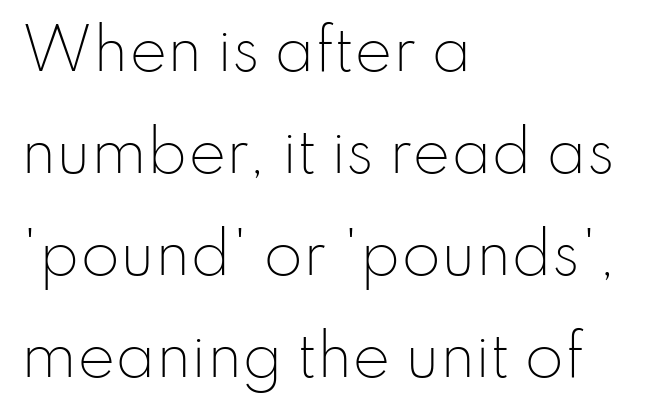
The image shows 57 px light sans-serif type, upright; set left-aligned, line spacing 1.79x, normal letter spacing, not underlined; low stroke contrast and a small x-height.
